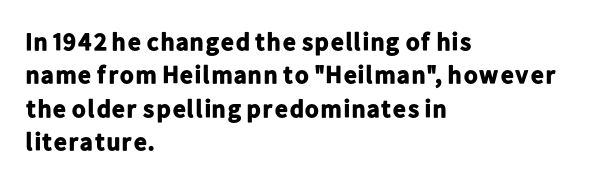
Notice how the passage keeps a crisp vertical edge on the left only. Ordinary non-slanted type is in use. This sample uses plain, unmodified letter spacing. Strong, thick strokes mark this as bold type. Normally led — the rows are evenly, conventionally spaced.
